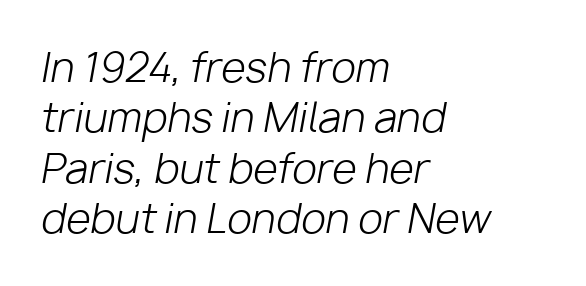
{"italic": "yes", "lean": "right", "slant_degrees": 10, "bold": "no", "weight": "light", "width": "normal", "stroke_contrast": "low", "x_height": "medium", "monospaced": "no", "underline": "no", "align": "left", "line_spacing": "normal", "line_spacing_ratio": 1.26, "letter_spacing": "normal", "letter_spacing_em": 0.0, "glyph_px": 40}
